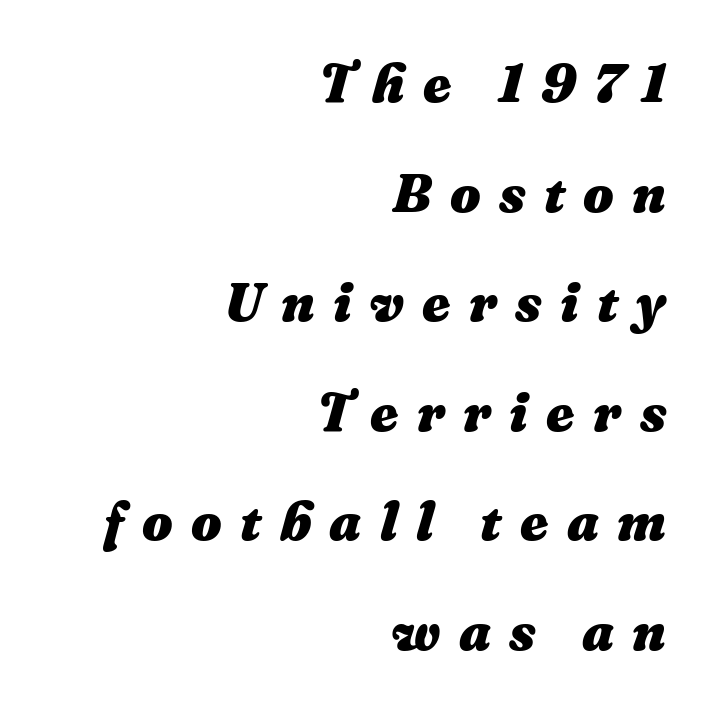
Is this a fixed-width face? No — the glyphs have proportional, varying widths. Does the leading feel generous? Absolutely, it's lavish. Short and long lines alike share a common ending point at right. Type without underlining. This sample uses an oblique cut, with every glyph tilted off the vertical.
